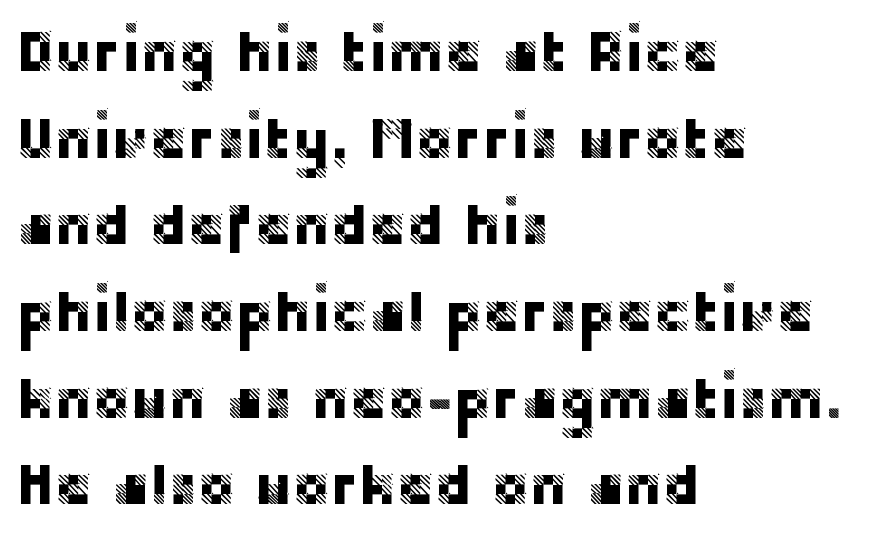
{"serif": "no", "italic": "no", "width": "normal", "stroke_contrast": "low", "x_height": "large", "monospaced": "no", "underline": "no", "align": "left", "line_spacing": "normal", "line_spacing_ratio": 1.52, "letter_spacing": "normal", "letter_spacing_em": 0.0, "glyph_px": 57}
